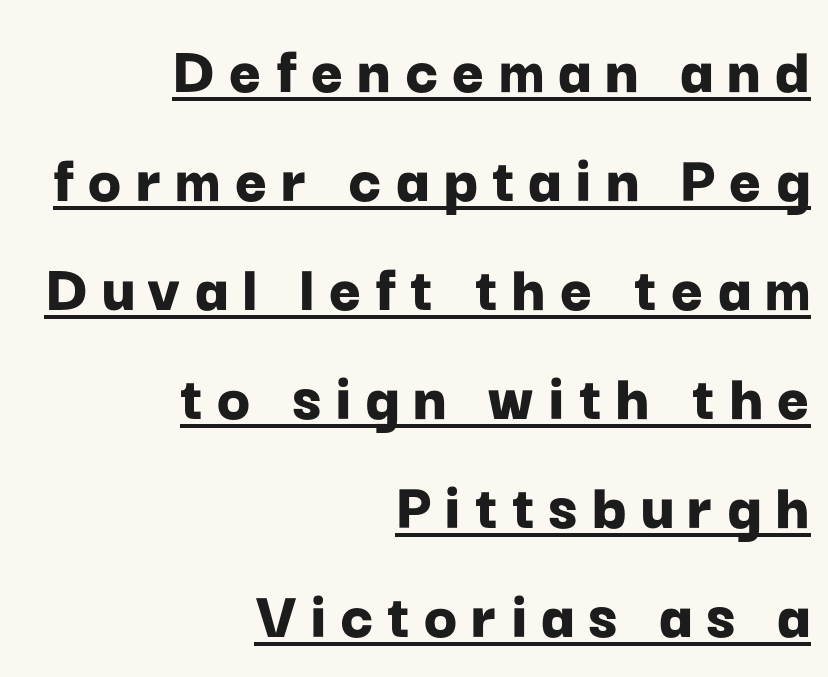
Evenly set lines give the paragraph a standard silhouette. Stroke terminals: plain, sans-serif. Has an underline been added? It has. Horizontally, the lines are justified to the trailing edge only. It's the straight-up-and-down kind of type. Looks like regular typesetting: each glyph gets only the width it needs.
